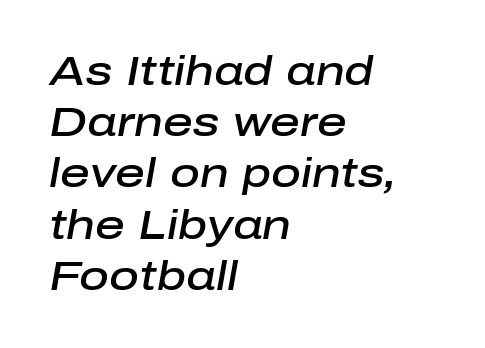
Q: Is the text bold? A: Semi-bold.
Q: Is the text italic (slanted)? A: Yes, it leans right by about 10 degrees.
Q: Is the text underlined? A: No.
Q: How is the paragraph aligned? A: Left-aligned.
Q: Is the spacing between letters normal or unusually wide? A: Normal.
Q: Is the spacing between lines tight, normal or loose? A: Normal.
Q: Width (condensed, normal, or wide)? A: Normal.
Q: Stroke contrast? A: Low.
Q: x-height? A: Medium.
Q: Monospaced? A: No.
